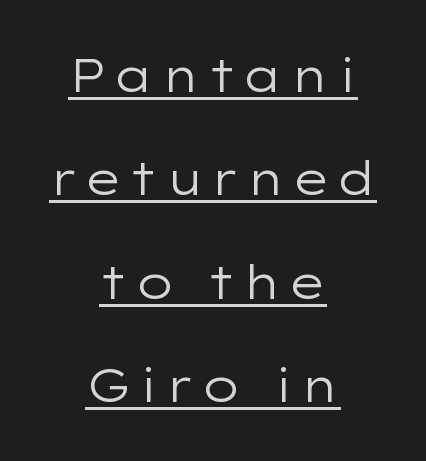
{"serif": "no", "italic": "no", "bold": "no", "weight": "regular", "width": "wide", "stroke_contrast": "low", "x_height": "medium", "monospaced": "no", "underline": "yes", "align": "center", "line_spacing": "loose", "line_spacing_ratio": 2.25, "glyph_px": 46}
